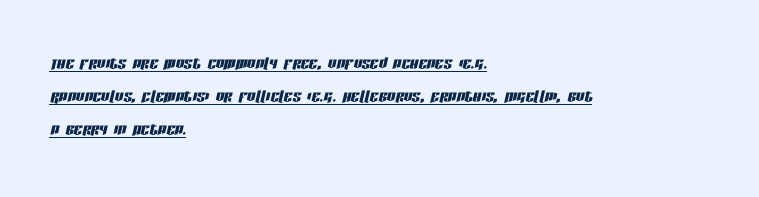
{"italic": "yes", "lean": "right", "slant_degrees": 13, "underline": "yes", "align": "left", "line_spacing": "normal", "line_spacing_ratio": 1.58, "letter_spacing": "normal", "letter_spacing_em": 0.0, "glyph_px": 21}
